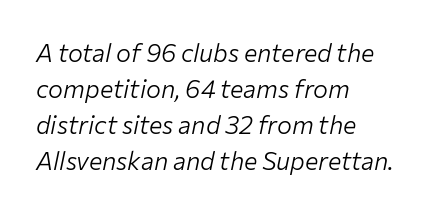
{"italic": "yes", "lean": "right", "slant_degrees": 12, "bold": "no", "underline": "no", "align": "left", "line_spacing": "normal", "line_spacing_ratio": 1.44, "letter_spacing": "normal", "letter_spacing_em": 0.0, "glyph_px": 25}
